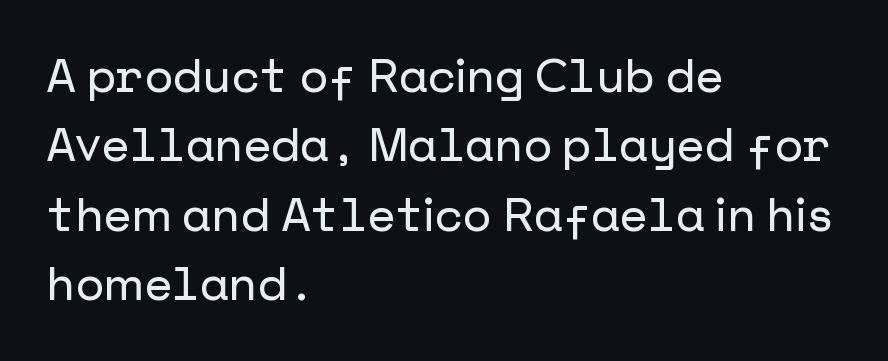
{"serif": "no", "italic": "no", "width": "normal", "stroke_contrast": "low", "x_height": "medium", "underline": "no", "align": "left", "line_spacing": "normal", "line_spacing_ratio": 1.51, "letter_spacing": "normal", "letter_spacing_em": 0.0, "glyph_px": 46}
